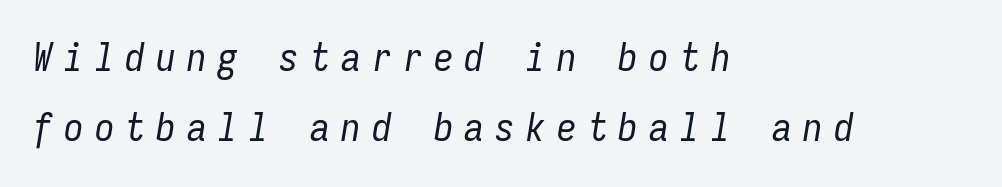
Q: Is the text bold? A: No.
Q: Is the text italic (slanted)? A: Yes, it leans right by about 9 degrees.
Q: Is the text underlined? A: No.
Q: How is the paragraph aligned? A: Left-aligned.
Q: Is the spacing between letters normal or unusually wide? A: Unusually wide.
Q: Width (condensed, normal, or wide)? A: Condensed.
Q: Stroke contrast? A: Low.
Q: x-height? A: Medium.
Q: Monospaced? A: Yes.
